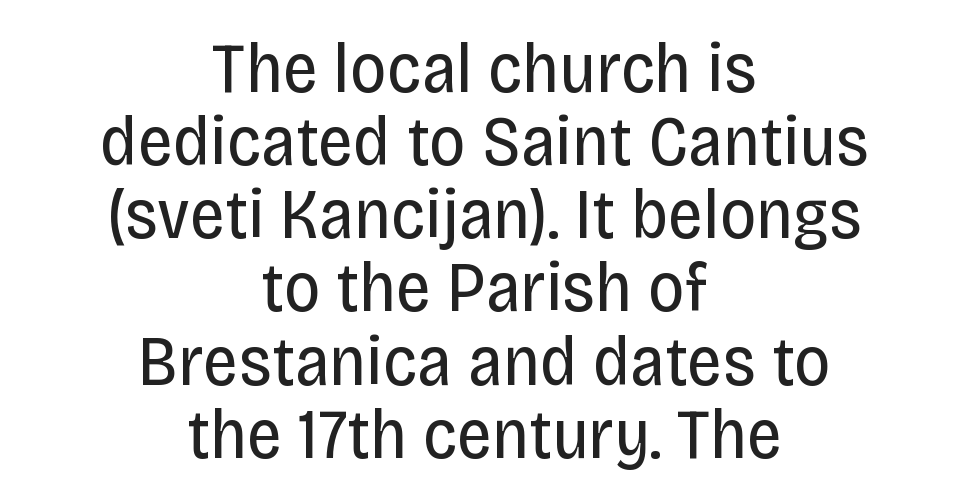
The leading is snug, giving the passage a crowded texture. Summary of weight: not heavy and not bold. Unlike a traditional serif, this face leaves its strokes unadorned. You could not count columns in this text — the font is proportionally spaced.
